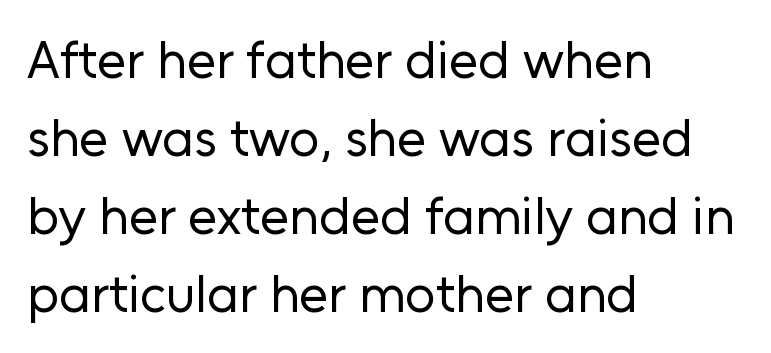
Interline gaps are of average width in this sample. Stems here are at most as thick as an everyday book face. Typeset ragged right — the left edge is the straight one. These lines are composed in type without serifs. Spacing verdict: proportional, widths tailored to each character.
